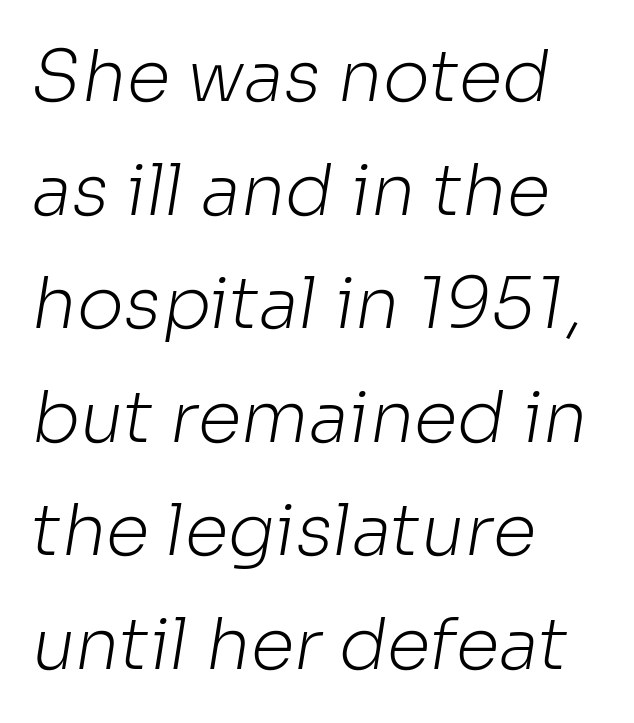
The image shows 71 px light sans-serif type; set left-aligned, normal line spacing (1.6x), normal letter spacing, not underlined; low stroke contrast and a medium x-height.
